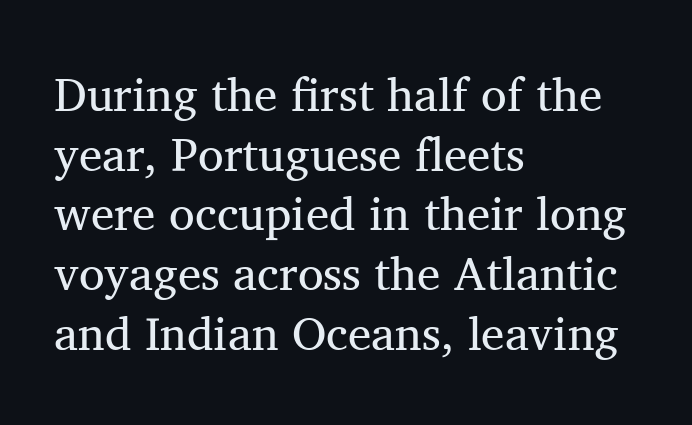
The image shows 47 px regular-weight serif type, upright; set left-aligned, normal line spacing (1.27x), normal letter spacing, not underlined; medium stroke contrast and a medium x-height.
